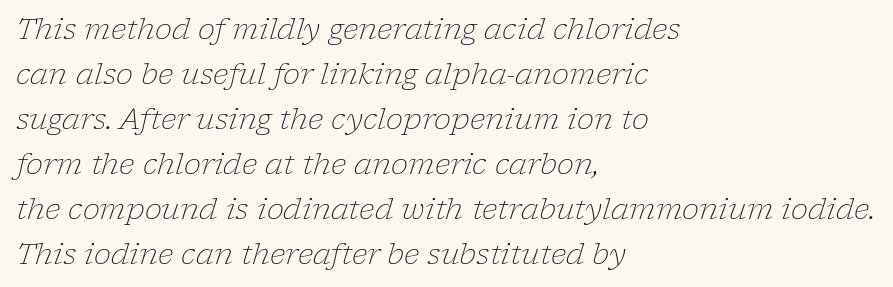
Observe the lean: these are italic letterforms. Is the letter spacing exaggerated? No — it looks like the ordinary default. Are there feet on the stems? There are — it's a serif. Is this a fixed-width face? No — the glyphs have proportional, varying widths.
